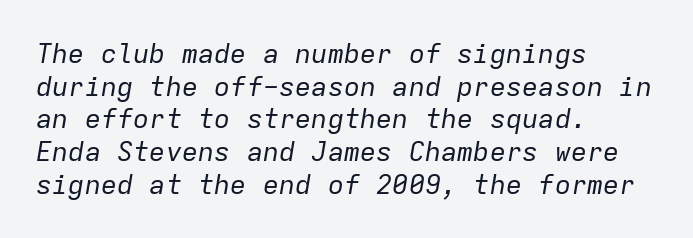
{"italic": "yes", "lean": "right", "slant_degrees": 9, "bold": "no", "underline": "no", "align": "left", "line_spacing_ratio": 1.21, "letter_spacing": "normal", "letter_spacing_em": 0.0, "glyph_px": 27}
